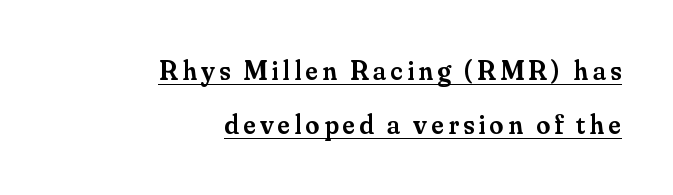
{"serif": "yes", "italic": "no", "bold": "semi", "weight": "semibold", "width": "normal", "stroke_contrast": "medium", "x_height": "small", "monospaced": "no", "underline": "yes", "align": "right", "line_spacing": "loose", "line_spacing_ratio": 1.93, "glyph_px": 28}
